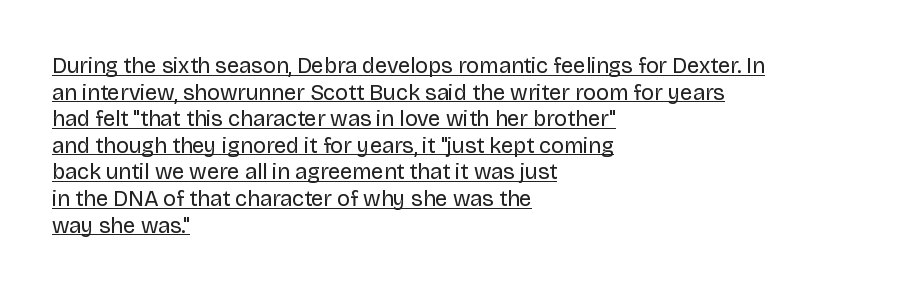
The image shows 22 px text type, upright; set left-aligned, line spacing 1.21x, normal letter spacing, underlined.
